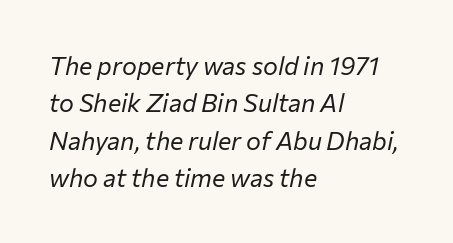
Q: Is the text bold? A: No.
Q: Is the text italic (slanted)? A: Yes, it leans right by about 12 degrees.
Q: Is the text underlined? A: No.
Q: How is the paragraph aligned? A: Left-aligned.
Q: Is the spacing between letters normal or unusually wide? A: Normal.
Q: Is the spacing between lines tight, normal or loose? A: Normal.
